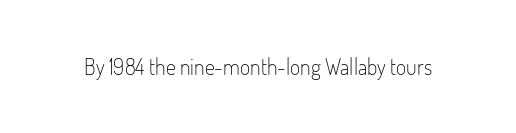
The image shows 22 px text type, upright; set normal letter spacing, not underlined.
